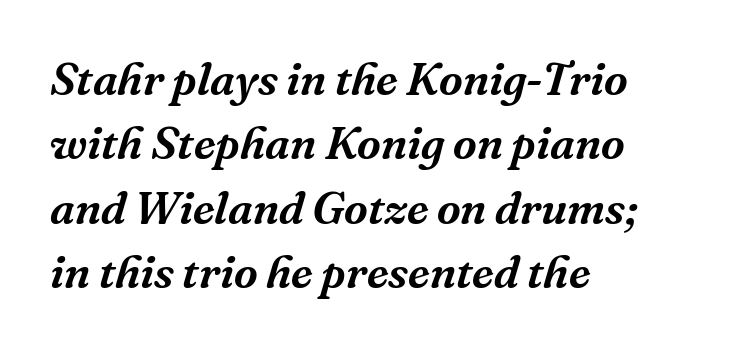
The image shows 46 px serif type, italic (leaning right); set left-aligned, normal line spacing (1.4x), normal letter spacing, not underlined; medium stroke contrast and a medium x-height.
